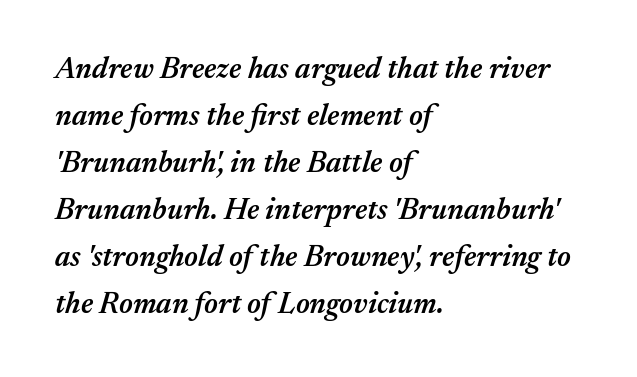
{"italic": "yes", "lean": "right", "slant_degrees": 17, "bold": "semi", "weight": "semibold", "width": "normal", "stroke_contrast": "medium", "x_height": "medium", "monospaced": "no", "underline": "no", "align": "left", "line_spacing": "normal", "line_spacing_ratio": 1.57, "letter_spacing": "normal", "letter_spacing_em": 0.0, "glyph_px": 30}
